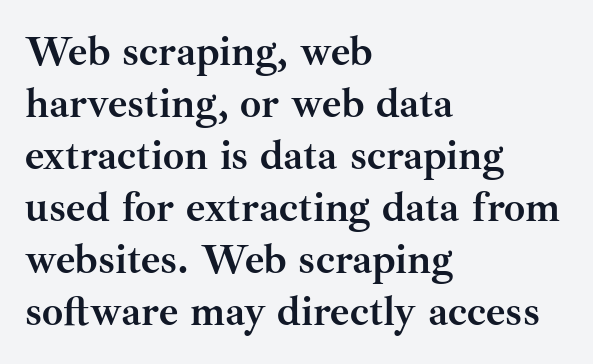
{"serif": "yes", "italic": "no", "bold": "yes", "weight": "semibold", "width": "normal", "stroke_contrast": "medium", "x_height": "small", "monospaced": "no", "underline": "no", "align": "left", "line_spacing_ratio": 1.24, "letter_spacing": "normal", "letter_spacing_em": 0.0, "glyph_px": 42}
